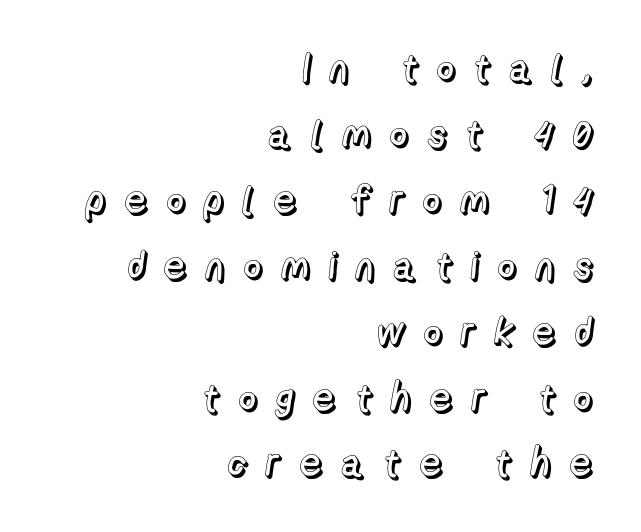
{"width": "normal", "x_height": "medium", "monospaced": "no", "underline": "no", "align": "right", "line_spacing": "normal", "line_spacing_ratio": 1.69, "letter_spacing": "wide", "letter_spacing_em": 0.43, "glyph_px": 39}
